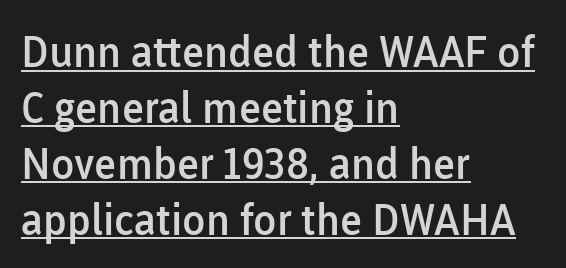
{"serif": "no", "italic": "no", "bold": "semi", "weight": "semibold", "width": "normal", "stroke_contrast": "low", "x_height": "medium", "monospaced": "no", "underline": "yes", "align": "left", "line_spacing": "normal", "line_spacing_ratio": 1.3, "letter_spacing": "normal", "letter_spacing_em": 0.0, "glyph_px": 43}
